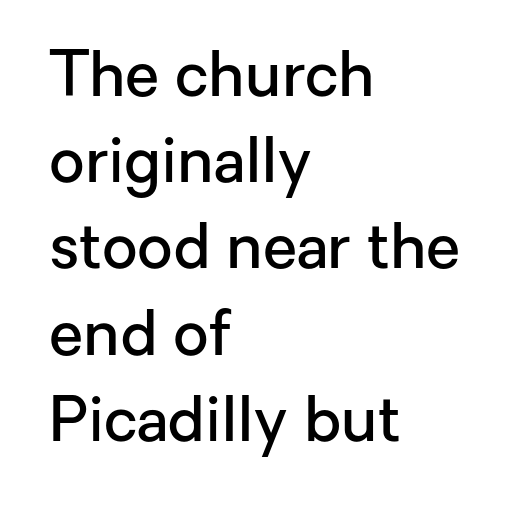
The image shows 62 px semibold sans-serif type, upright; set left-aligned, normal line spacing (1.39x), normal letter spacing, not underlined; low stroke contrast and a medium x-height.
